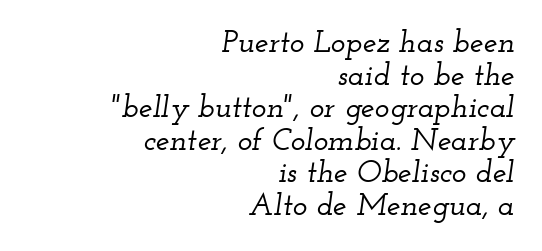
The image shows 31 px wide serif type, italic (leaning right); set right-aligned, tight line spacing (1.05x), normal letter spacing, not underlined; low stroke contrast and a small x-height.
